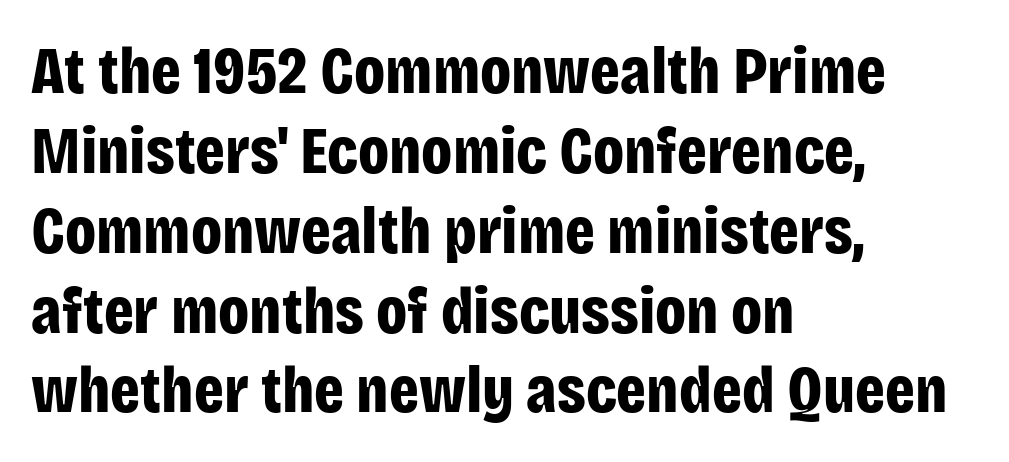
Q: Is the text bold? A: Yes.
Q: Is the text italic (slanted)? A: No, it is upright.
Q: Is the typeface a serif or a sans-serif typeface? A: Sans-serif.
Q: Is the text underlined? A: No.
Q: How is the paragraph aligned? A: Left-aligned.
Q: Is the spacing between letters normal or unusually wide? A: Normal.
Q: Width (condensed, normal, or wide)? A: Condensed.
Q: Stroke contrast? A: Low.
Q: x-height? A: Large.
Q: Monospaced? A: No.
